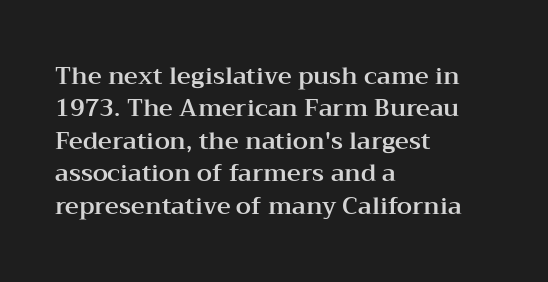
Q: Is the text italic (slanted)? A: No, it is upright.
Q: Is the text underlined? A: No.
Q: How is the paragraph aligned? A: Left-aligned.
Q: Is the spacing between letters normal or unusually wide? A: Normal.
Q: Is the spacing between lines tight, normal or loose? A: Normal.
